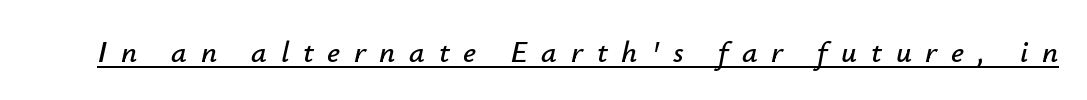
The image shows 31 px text type, italic (leaning right); set unusually wide letter spacing (+0.44 em), underlined; low stroke contrast and a small x-height.
